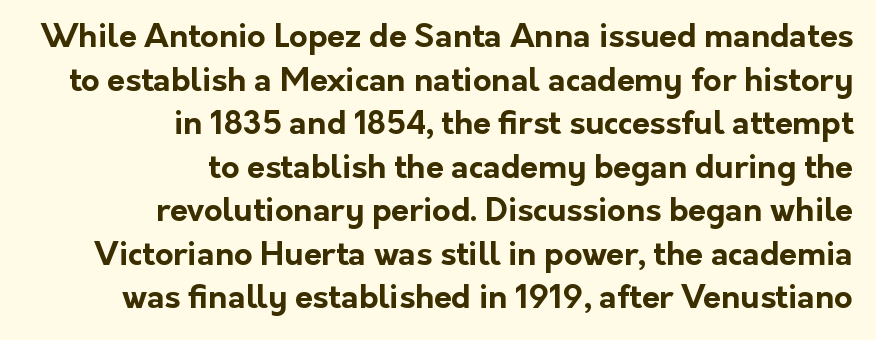
The rendering uses a moderate line-height, typical for paragraphs. A typesetter would call this proportional, since set widths differ per character. A full-strength bold gives these letters their thick strokes. Descenders are the only things crossing below the line. The characters display no serif detailing; their extremities are plain. Honestly, the letter spacing is just normal — you wouldn't notice it.
